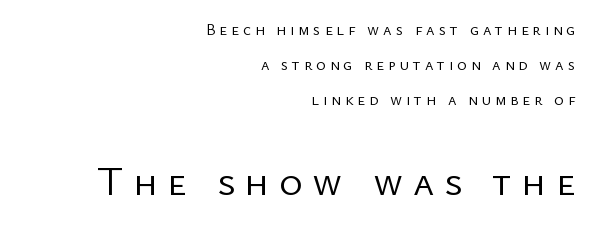
Short note: letters widely spaced. The typeface chosen for these lines omits serifs. Is this a heavy cut? Hardly; it is regular or lighter. Visually the block forms a straight wall on the right and a jagged coastline on the left. How would I describe the line gaps? Wide and relaxed. Is the lower block the larger one? Yes — the lower block carries the bigger type.
